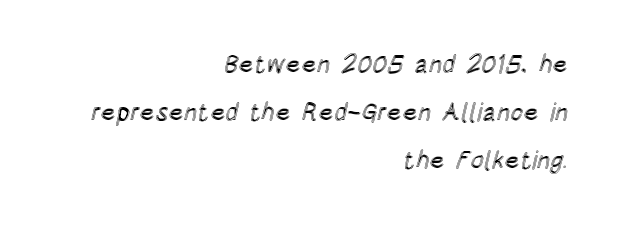
Q: Is the text italic (slanted)? A: Yes.
Q: Is the text underlined? A: No.
Q: How is the paragraph aligned? A: Right-aligned.
Q: Is the spacing between letters normal or unusually wide? A: Normal.
Q: Is the spacing between lines tight, normal or loose? A: Loose.
